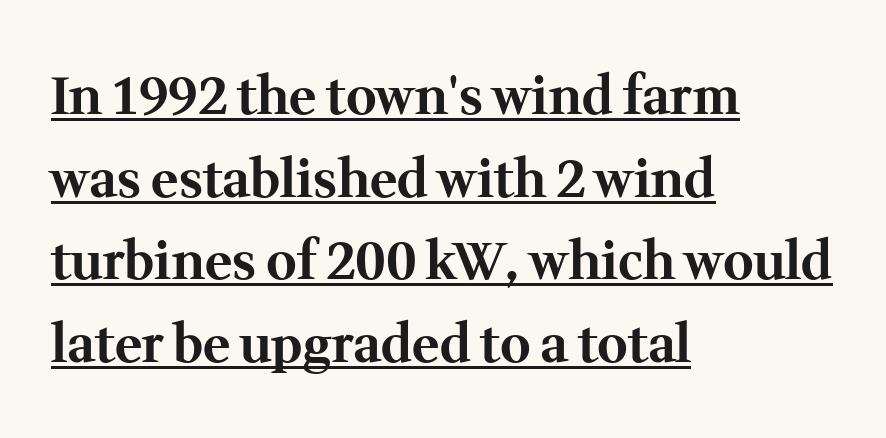
What stands out about the letter spacing? Nothing — it is the standard amount. The face used here has the dense, thick strokes of a bold. Each letter keeps its own natural width here, so spacing adapts to shape. What's the leading like? Ordinary, nothing unusual. Reading down the block, your eye returns to a fixed left position each line. The text was rendered using a seriffed face with decorative stroke endings.
